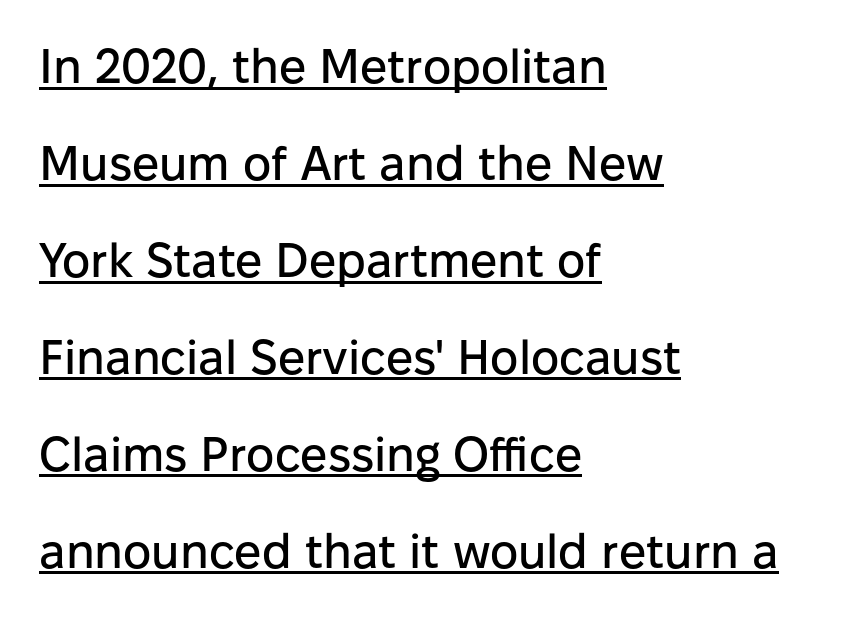
Q: Is the text italic (slanted)? A: No, it is upright.
Q: Is the typeface a serif or a sans-serif typeface? A: Sans-serif.
Q: Is the text underlined? A: Yes.
Q: How is the paragraph aligned? A: Left-aligned.
Q: Is the spacing between letters normal or unusually wide? A: Normal.
Q: Is the spacing between lines tight, normal or loose? A: Loose.
Q: Width (condensed, normal, or wide)? A: Normal.
Q: Stroke contrast? A: Low.
Q: x-height? A: Medium.
Q: Monospaced? A: No.
